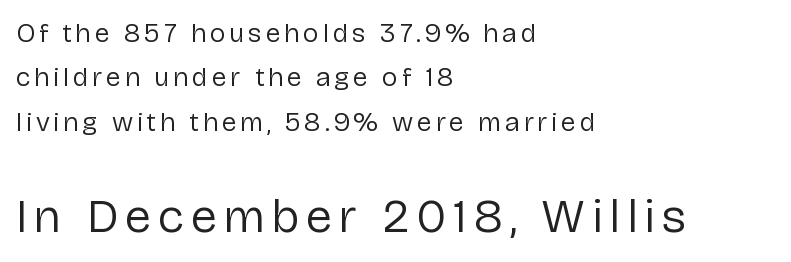
The words here are not underlined. Summary of weight: not heavy and not bold. Upright lettering throughout. Notice how the passage keeps a crisp vertical edge on the left only. You could not count columns in this text — the font is proportionally spaced. The second block has been scaled up relative to the first.
